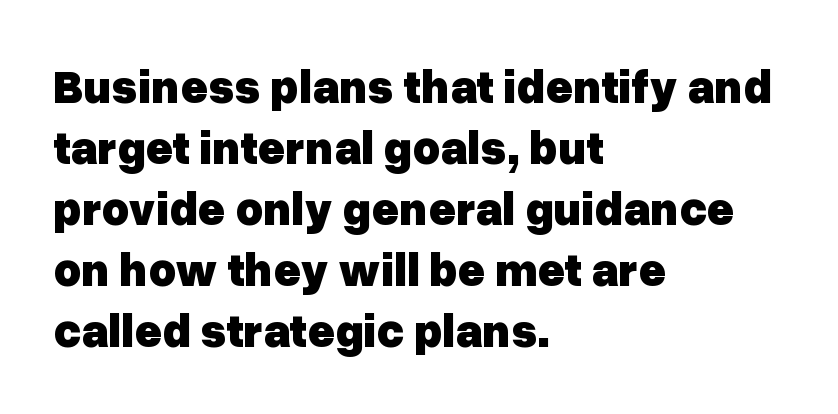
Horizontally, the lines are justified to the leading edge only. Honestly, there is no underline to notice here at all. Ordinary non-slanted type is in use. This sample uses a sans-serif face. The lines sit at an ordinary, default distance from one another.
